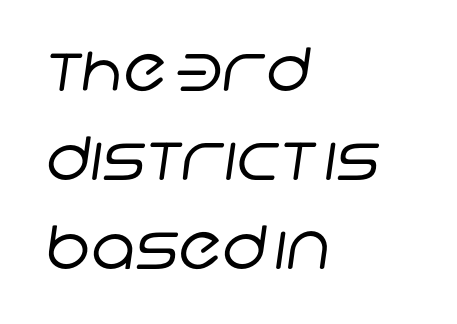
{"serif": "no", "bold": "no", "weight": "regular", "width": "normal", "stroke_contrast": "low", "x_height": "large", "monospaced": "no", "underline": "no", "align": "left", "line_spacing": "normal", "line_spacing_ratio": 1.48, "letter_spacing": "normal", "letter_spacing_em": 0.0, "glyph_px": 60}
